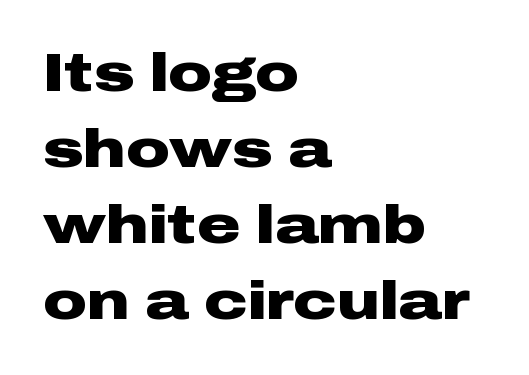
Q: Is the text bold? A: Yes.
Q: Is the text italic (slanted)? A: No, it is upright.
Q: Is the typeface a serif or a sans-serif typeface? A: Sans-serif.
Q: Is the text underlined? A: No.
Q: How is the paragraph aligned? A: Left-aligned.
Q: Is the spacing between letters normal or unusually wide? A: Normal.
Q: Is the spacing between lines tight, normal or loose? A: Normal.
Q: Width (condensed, normal, or wide)? A: Wide.
Q: Stroke contrast? A: Low.
Q: x-height? A: Medium.
Q: Monospaced? A: No.
